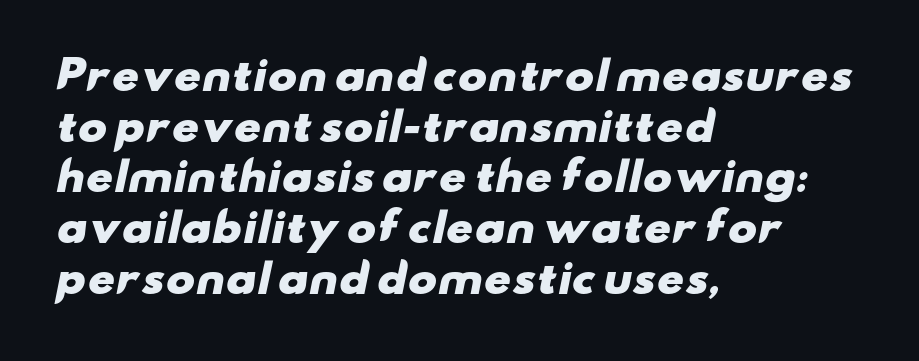
The image shows 39 px heavy, wide sans-serif type; set left-aligned, normal line spacing (1.3x), normal letter spacing, not underlined; low stroke contrast and a small x-height.
